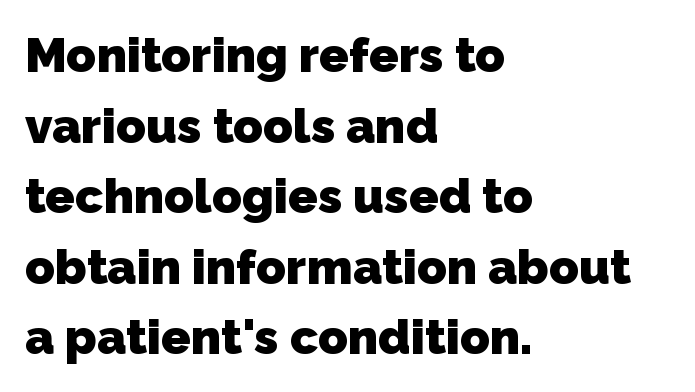
The image shows 49 px heavy sans-serif type; set left-aligned, normal line spacing (1.44x), normal letter spacing, not underlined; low stroke contrast and a medium x-height.
